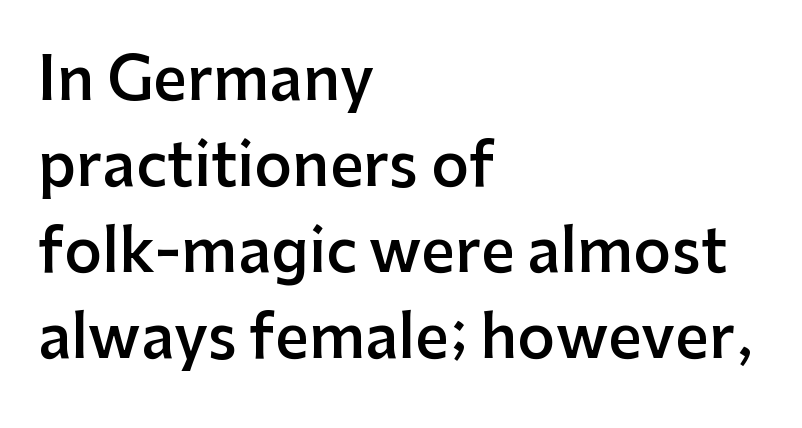
Q: Is the text bold? A: Semi-bold.
Q: Is the text italic (slanted)? A: No, it is upright.
Q: Is the typeface a serif or a sans-serif typeface? A: Sans-serif.
Q: Is the text underlined? A: No.
Q: How is the paragraph aligned? A: Left-aligned.
Q: Is the spacing between letters normal or unusually wide? A: Normal.
Q: Is the spacing between lines tight, normal or loose? A: Normal.
Q: Width (condensed, normal, or wide)? A: Normal.
Q: Stroke contrast? A: Low.
Q: x-height? A: Medium.
Q: Monospaced? A: No.
